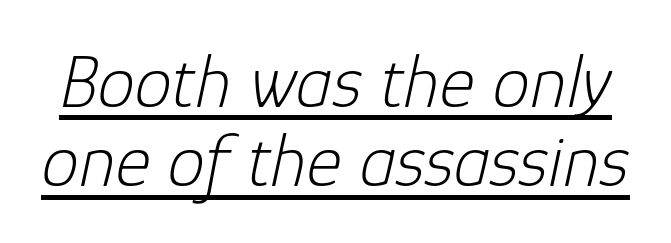
{"italic": "yes", "lean": "right", "slant_degrees": 12, "bold": "no", "weight": "light", "width": "normal", "stroke_contrast": "low", "x_height": "medium", "monospaced": "no", "underline": "yes", "line_spacing": "tight", "line_spacing_ratio": 1.06, "letter_spacing": "normal", "letter_spacing_em": 0.0, "glyph_px": 75}
